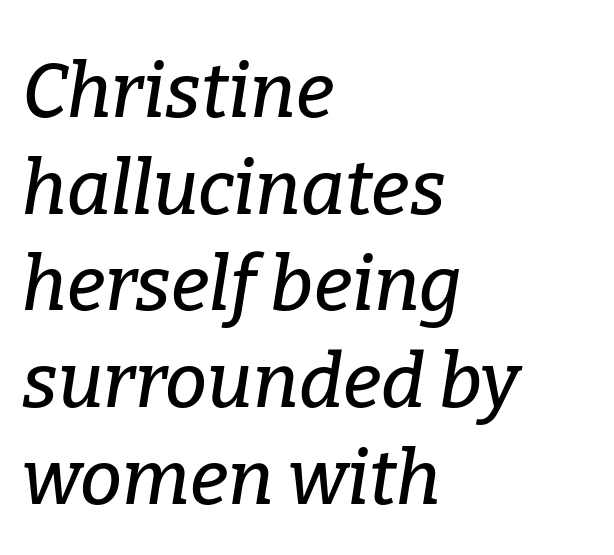
{"serif": "yes", "italic": "yes", "lean": "right", "slant_degrees": 9, "width": "normal", "stroke_contrast": "low", "x_height": "medium", "monospaced": "no", "underline": "no", "align": "left", "line_spacing": "normal", "line_spacing_ratio": 1.29, "letter_spacing": "normal", "letter_spacing_em": 0.0, "glyph_px": 75}
